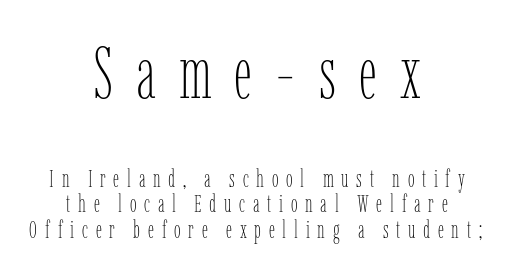
The image shows 72 px thin, condensed type, upright; set centered, tight line spacing (1.07x), unusually wide letter spacing (+0.32 em), not underlined; the first (top) block is 3.0x larger; low stroke contrast and a medium x-height.
